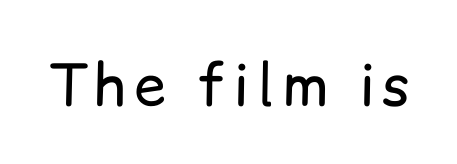
The image shows 57 px regular-weight sans-serif type, upright; set not underlined; low stroke contrast and a medium x-height.
